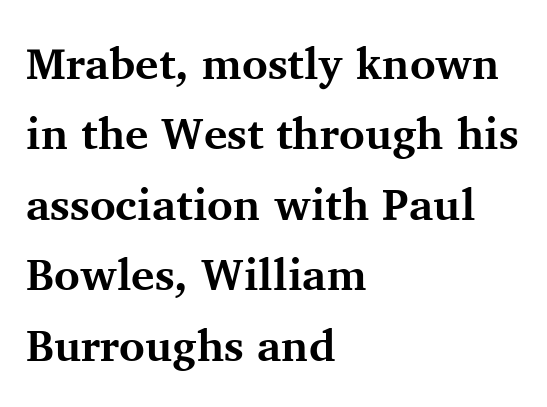
The image shows 44 px bold serif type, upright; set left-aligned, normal line spacing (1.6x), normal letter spacing, not underlined; medium stroke contrast and a medium x-height.
